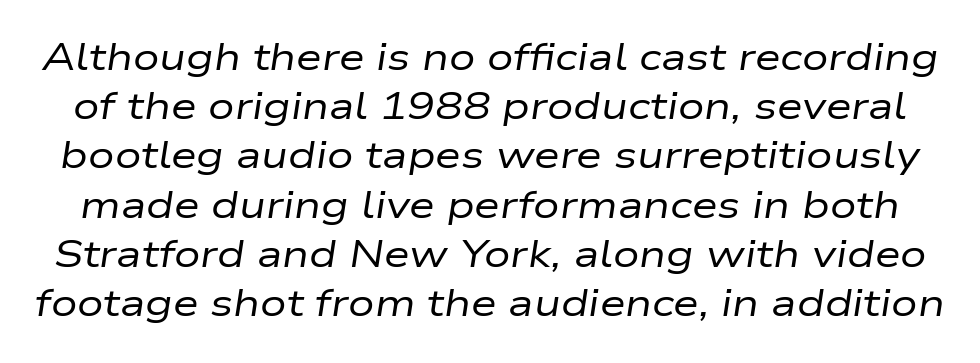
{"italic": "yes", "lean": "right", "slant_degrees": 9, "bold": "no", "weight": "regular", "width": "wide", "stroke_contrast": "low", "x_height": "medium", "monospaced": "no", "underline": "no", "line_spacing": "normal", "line_spacing_ratio": 1.33, "letter_spacing": "normal", "letter_spacing_em": 0.0, "glyph_px": 37}
